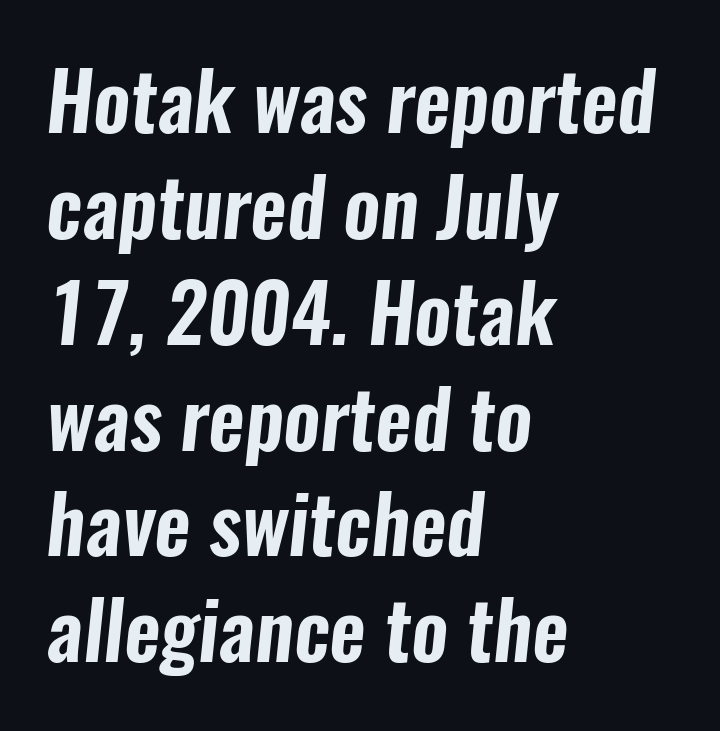
Q: Is the typeface a serif or a sans-serif typeface? A: Sans-serif.
Q: Is the text underlined? A: No.
Q: How is the paragraph aligned? A: Left-aligned.
Q: Is the spacing between letters normal or unusually wide? A: Normal.
Q: Is the spacing between lines tight, normal or loose? A: Normal.
Q: Width (condensed, normal, or wide)? A: Condensed.
Q: Stroke contrast? A: Low.
Q: x-height? A: Medium.
Q: Monospaced? A: No.
